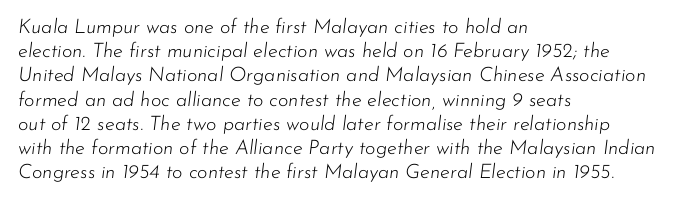
Q: Is the text bold? A: No.
Q: Is the text italic (slanted)? A: Yes, it leans right by about 7 degrees.
Q: Is the text underlined? A: No.
Q: How is the paragraph aligned? A: Left-aligned.
Q: Is the spacing between letters normal or unusually wide? A: Normal.
